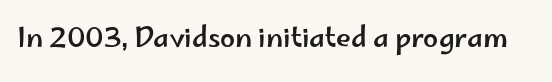
Q: Is the text italic (slanted)? A: No, it is upright.
Q: Is the text underlined? A: No.
Q: Is the spacing between letters normal or unusually wide? A: Normal.
